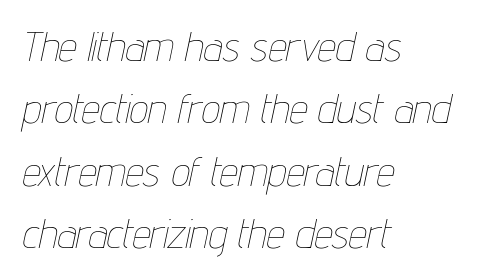
{"italic": "yes", "lean": "right", "slant_degrees": 12, "bold": "no", "weight": "thin", "width": "condensed", "stroke_contrast": "low", "x_height": "medium", "monospaced": "no", "underline": "no", "align": "left", "line_spacing": "normal", "line_spacing_ratio": 1.52, "letter_spacing": "normal", "letter_spacing_em": 0.0, "glyph_px": 41}
